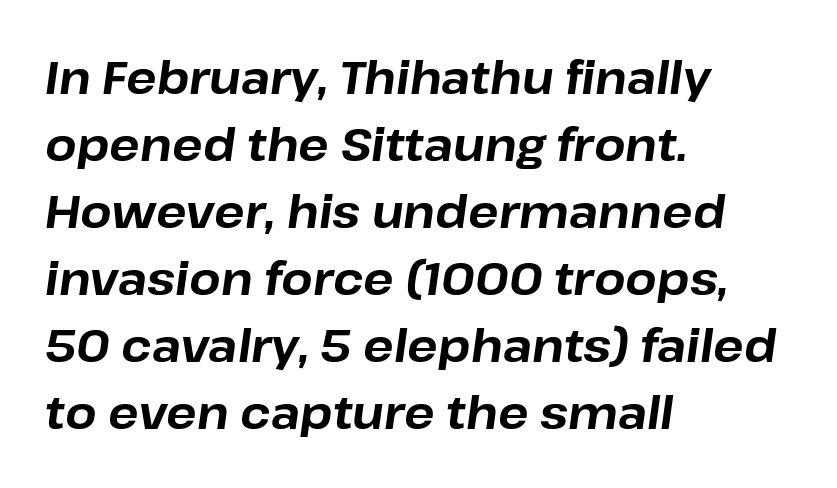
The tracking reads as untouched default to a designer's eye. As a designer I'd log this as weight 700, bold. This sample has the flowing, uneven cadence of proportional lettering. The font's italic variant was chosen for this text. The typesetter chose a ragged-right arrangement here. A clean baseline with only descenders dipping below it.
